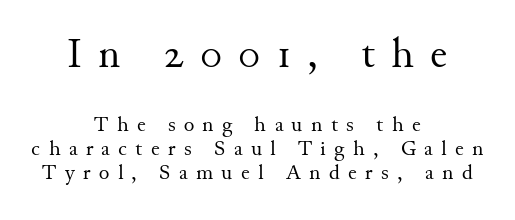
The image shows 43 px regular-weight serif type, upright; set centered, tight line spacing (1.1x), unusually wide letter spacing (+0.38 em), not underlined; the first (top) block is 1.95x larger; medium stroke contrast and a small x-height.
